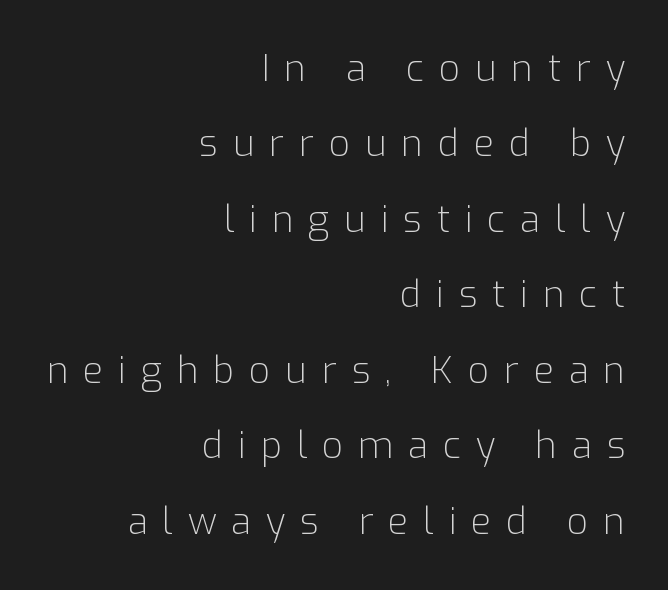
Q: Is the text bold? A: No.
Q: Is the text italic (slanted)? A: No, it is upright.
Q: Is the typeface a serif or a sans-serif typeface? A: Sans-serif.
Q: Is the text underlined? A: No.
Q: How is the paragraph aligned? A: Right-aligned.
Q: Is the spacing between letters normal or unusually wide? A: Unusually wide.
Q: Is the spacing between lines tight, normal or loose? A: Loose.
Q: Width (condensed, normal, or wide)? A: Normal.
Q: Stroke contrast? A: Low.
Q: x-height? A: Medium.
Q: Monospaced? A: No.
